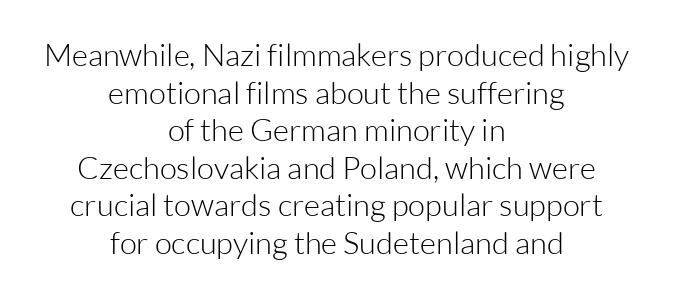
The image shows 31 px light sans-serif type, upright; set centered, line spacing 1.21x, normal letter spacing, not underlined; low stroke contrast and a medium x-height.
